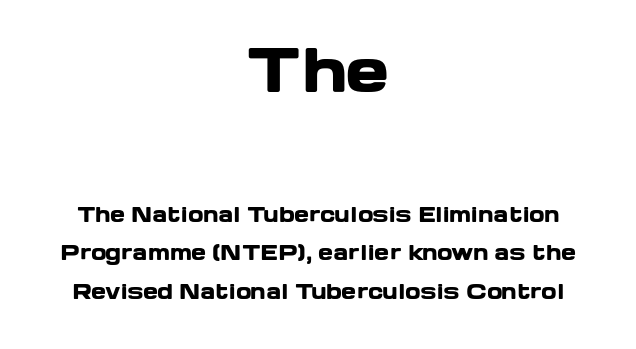
The image shows 59 px heavy, wide sans-serif type, upright; set centered, loose line spacing (1.94x), normal letter spacing, not underlined; the first (top) block is 2.95x larger; low stroke contrast and a medium x-height.
